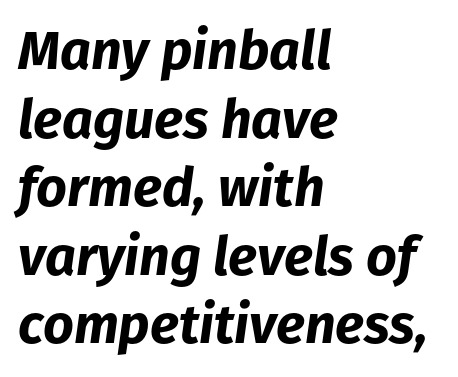
The image shows 54 px bold type, italic (leaning right); set left-aligned, normal line spacing (1.27x), normal letter spacing, not underlined; low stroke contrast and a medium x-height.
